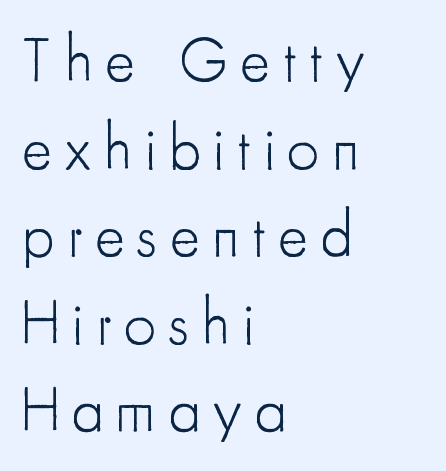
The image shows 63 px light, condensed sans-serif type, upright; set left-aligned, normal line spacing (1.39x), unusually wide letter spacing (+0.2 em), not underlined; low stroke contrast and a small x-height.
